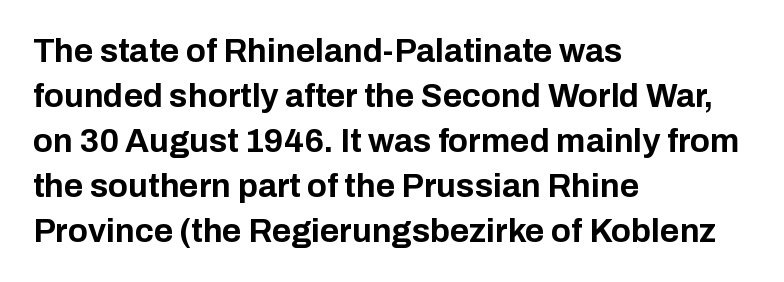
Q: Is the text bold? A: Yes.
Q: Is the text italic (slanted)? A: No, it is upright.
Q: Is the typeface a serif or a sans-serif typeface? A: Sans-serif.
Q: Is the text underlined? A: No.
Q: How is the paragraph aligned? A: Left-aligned.
Q: Is the spacing between letters normal or unusually wide? A: Normal.
Q: Is the spacing between lines tight, normal or loose? A: Normal.
Q: Width (condensed, normal, or wide)? A: Normal.
Q: Stroke contrast? A: Low.
Q: x-height? A: Medium.
Q: Monospaced? A: No.
